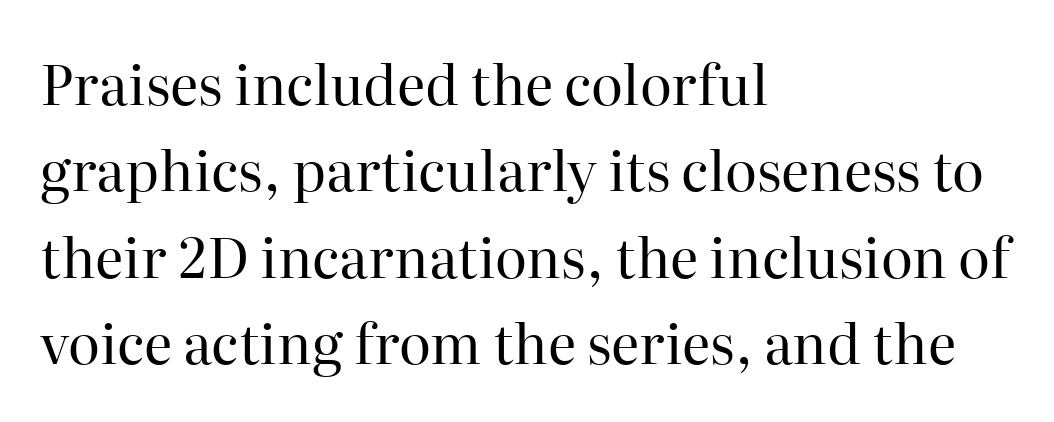
Every row of glyphs begins at an identical x-position on the left. Is the stroke heavy? The answer is a plain regular-or-lighter. Words appear dense and cohesive because spacing is normal. The vertical gap from one line to the next is medium.
